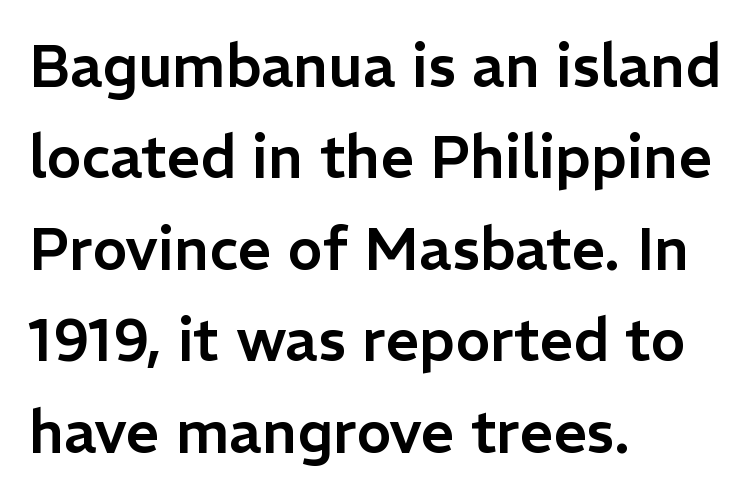
Regular leading. In terms of posture, this sample is upright. Each letter keeps its own natural width here, so spacing adapts to shape. The passage shown has conventional tracking throughout. Where is the straight margin? On the left.
